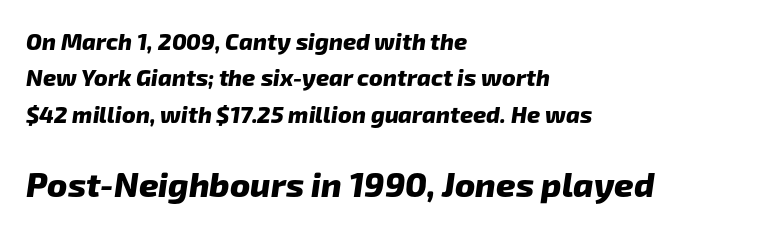
{"serif": "no", "bold": "yes", "weight": "heavy", "width": "normal", "stroke_contrast": "low", "x_height": "medium", "monospaced": "no", "underline": "no", "align": "left", "line_spacing": "normal", "line_spacing_ratio": 1.58, "letter_spacing": "normal", "letter_spacing_em": 0.0, "larger_block": "second", "size_ratio": 1.48, "glyph_px": 34}
